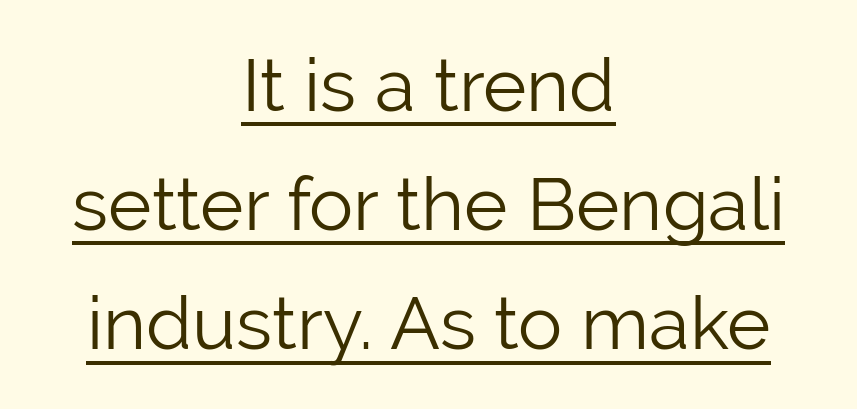
These lines were composed using upright roman letters. Is there an underline? Yes — a line sits under the letters. The passage shown is typed in a proportional face where columns would drift. A centered setting, common on invitations and titles, is used for this passage. Is this a heavy cut? Hardly; it is regular or lighter.
